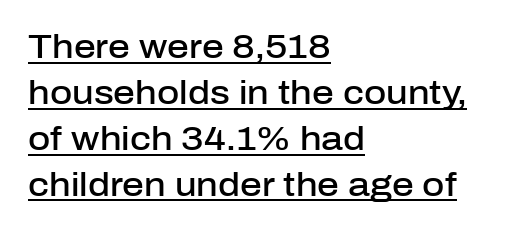
Q: Is the text bold? A: Semi-bold.
Q: Is the text italic (slanted)? A: No, it is upright.
Q: Is the typeface a serif or a sans-serif typeface? A: Sans-serif.
Q: Is the text underlined? A: Yes.
Q: How is the paragraph aligned? A: Left-aligned.
Q: Is the spacing between letters normal or unusually wide? A: Normal.
Q: Is the spacing between lines tight, normal or loose? A: Normal.
Q: Width (condensed, normal, or wide)? A: Normal.
Q: Stroke contrast? A: Low.
Q: x-height? A: Medium.
Q: Monospaced? A: No.
